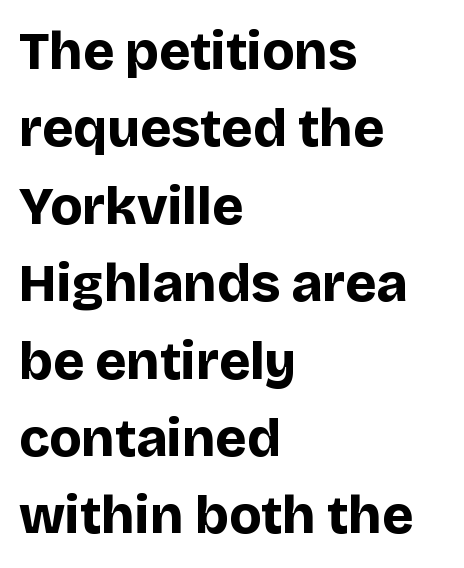
Q: Is the text bold? A: Yes.
Q: Is the text italic (slanted)? A: No, it is upright.
Q: Is the typeface a serif or a sans-serif typeface? A: Sans-serif.
Q: Is the text underlined? A: No.
Q: How is the paragraph aligned? A: Left-aligned.
Q: Is the spacing between letters normal or unusually wide? A: Normal.
Q: Is the spacing between lines tight, normal or loose? A: Normal.
Q: Width (condensed, normal, or wide)? A: Normal.
Q: Stroke contrast? A: Low.
Q: x-height? A: Large.
Q: Monospaced? A: No.
